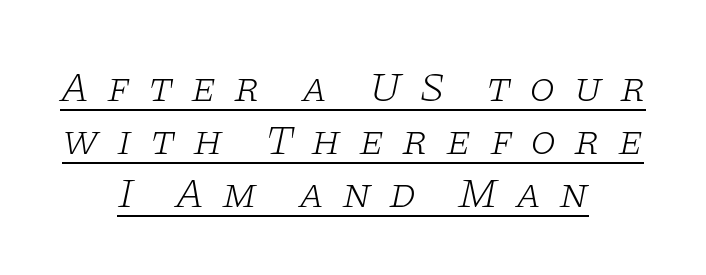
The lettering tilts uniformly, giving the passage an italic look. In terms of letterform style, serifs are clearly present. Letter spacing: wide. These lines are centered, leaving both edges ragged.
